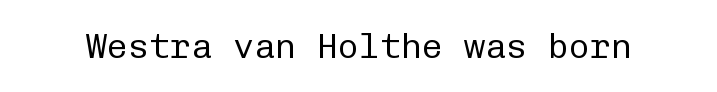
Q: Is the text bold? A: No.
Q: Is the text italic (slanted)? A: No, it is upright.
Q: Is the typeface a serif or a sans-serif typeface? A: Sans-serif.
Q: Is the text underlined? A: No.
Q: Is the spacing between letters normal or unusually wide? A: Normal.
Q: Width (condensed, normal, or wide)? A: Normal.
Q: Stroke contrast? A: Low.
Q: x-height? A: Medium.
Q: Monospaced? A: Yes.
